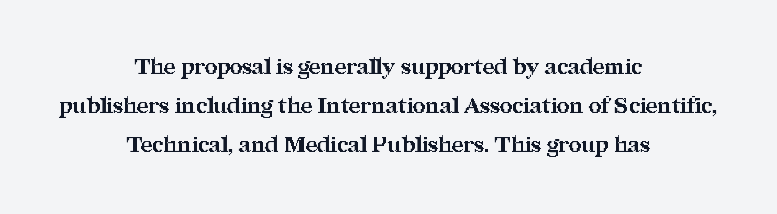
The image shows 22 px bold type, upright; set centered, line spacing 1.78x, normal letter spacing, not underlined.
